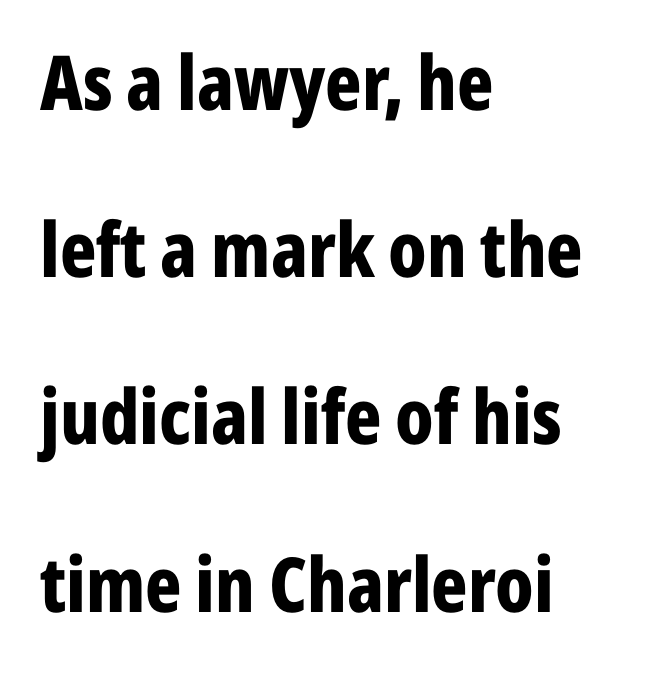
The image shows 76 px bold, condensed sans-serif type, upright; set left-aligned, loose line spacing (2.2x), normal letter spacing, not underlined; low stroke contrast and a medium x-height.
